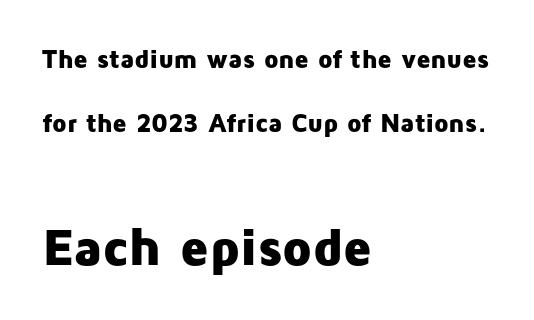
Q: Is the text bold? A: Yes.
Q: Is the text italic (slanted)? A: No, it is upright.
Q: Is the typeface a serif or a sans-serif typeface? A: Sans-serif.
Q: Is the text underlined? A: No.
Q: How is the paragraph aligned? A: Left-aligned.
Q: Is the spacing between letters normal or unusually wide? A: Normal.
Q: Is the spacing between lines tight, normal or loose? A: Loose.
Q: Which block of text is set in a larger size, the first (top) or the second (bottom)? A: The second (bottom) one.
Q: Width (condensed, normal, or wide)? A: Normal.
Q: Stroke contrast? A: Low.
Q: x-height? A: Medium.
Q: Monospaced? A: No.
